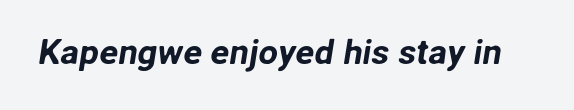
{"serif": "no", "width": "normal", "stroke_contrast": "low", "x_height": "medium", "monospaced": "no", "underline": "no", "letter_spacing": "normal", "letter_spacing_em": 0.0, "glyph_px": 35}
